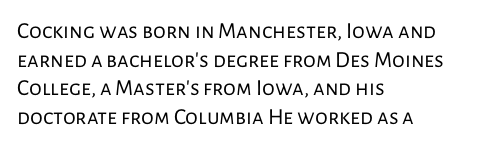
{"italic": "no", "bold": "no", "underline": "no", "align": "left", "line_spacing": "normal", "line_spacing_ratio": 1.25, "letter_spacing": "normal", "letter_spacing_em": 0.0, "glyph_px": 23}
